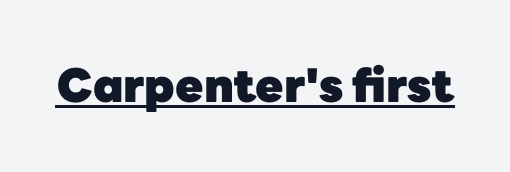
You could not count columns in this text — the font is proportionally spaced. This is sans-serif lettering, the kind often seen on screens and signage. Check the space under the baseline: a stroke is drawn there. Summary of weight: heavy, a full bold.
